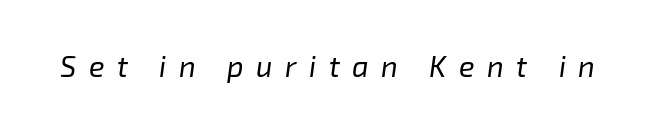
Observe the wide spacing: letters keep a clear distance from each other. Here the designer chose a conventional face with non-uniform glyph widths. The typesetting does not lean heavy: it is not bold. Decoration check: the copy has no underline. The whole block is typeset with a tilt.
